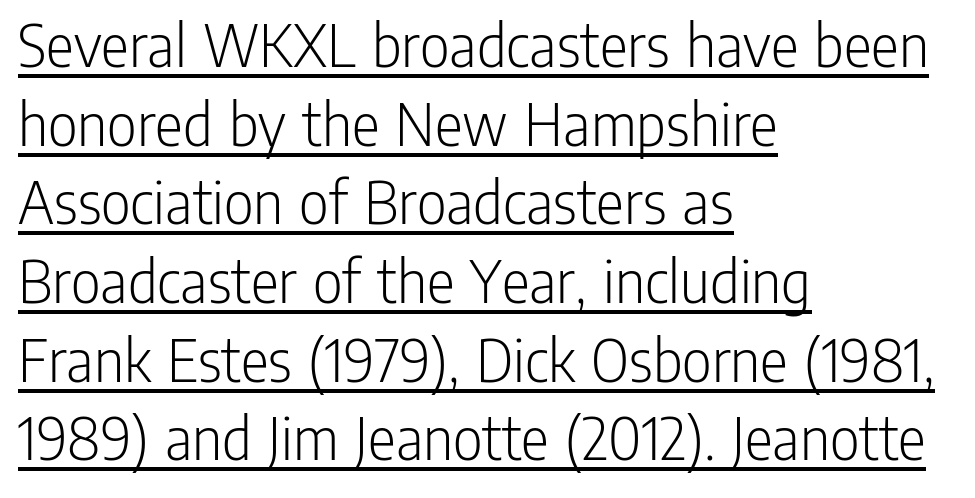
The lettering is marked with a stroke running underneath it. Glyph-to-glyph distance matches everyday printed text. The lettering holds an erect, upright posture throughout. Is the stroke heavy? The answer is a plain regular-or-lighter. The face used here is a sans, in the tradition of grotesques and geometrics.
